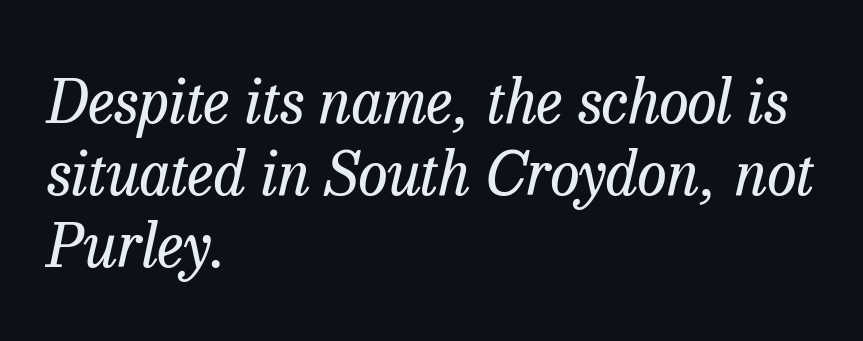
Q: Is the text bold? A: No.
Q: Is the text italic (slanted)? A: Yes, it leans right by about 13 degrees.
Q: Is the typeface a serif or a sans-serif typeface? A: Serif.
Q: Is the text underlined? A: No.
Q: How is the paragraph aligned? A: Left-aligned.
Q: Is the spacing between letters normal or unusually wide? A: Normal.
Q: Width (condensed, normal, or wide)? A: Normal.
Q: Stroke contrast? A: Low.
Q: x-height? A: Medium.
Q: Monospaced? A: No.
